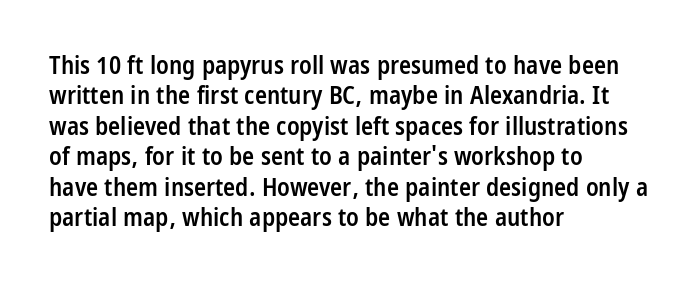
This is moderately heavy type, rendered in semibold. The lines are quadded left. The words here are not underlined. Look at the tracking — it's just the regular setting, nothing added. No italicization has been applied; the sample stays upright.
